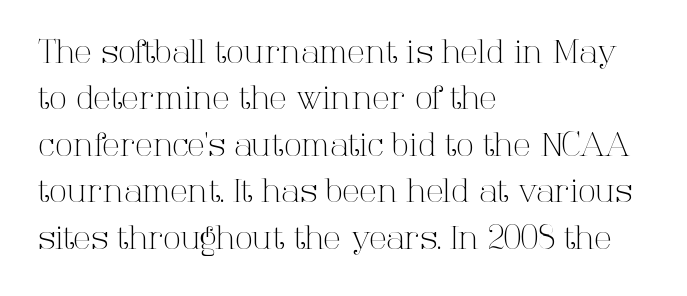
{"serif": "yes", "italic": "no", "bold": "no", "weight": "light", "width": "normal", "stroke_contrast": "high", "x_height": "medium", "monospaced": "no", "underline": "no", "align": "left", "line_spacing": "normal", "line_spacing_ratio": 1.45, "letter_spacing": "normal", "letter_spacing_em": 0.0, "glyph_px": 32}
